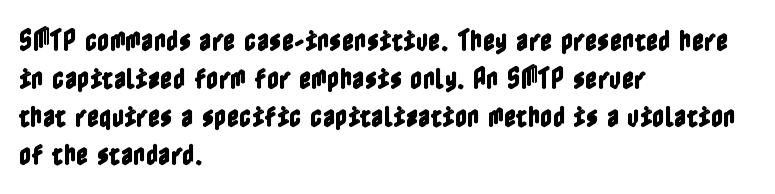
Q: Is the text italic (slanted)? A: No, it is upright.
Q: Is the text underlined? A: No.
Q: How is the paragraph aligned? A: Left-aligned.
Q: Is the spacing between letters normal or unusually wide? A: Normal.
Q: Is the spacing between lines tight, normal or loose? A: Normal.
